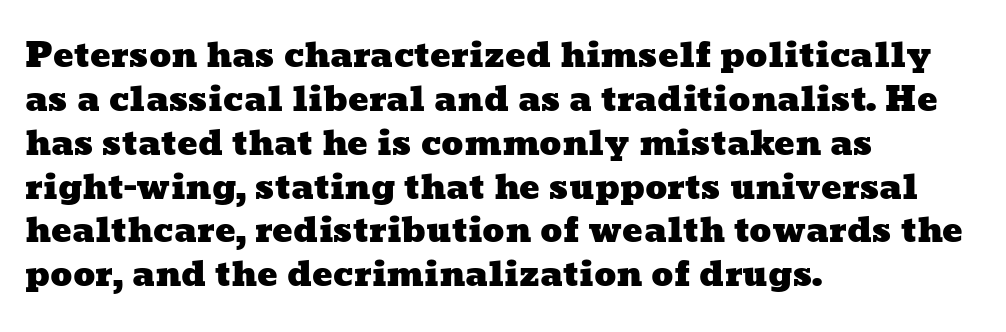
{"width": "wide", "stroke_contrast": "low", "x_height": "medium", "monospaced": "no", "underline": "no", "align": "left", "line_spacing": "normal", "line_spacing_ratio": 1.29, "letter_spacing": "normal", "letter_spacing_em": 0.0, "glyph_px": 34}
